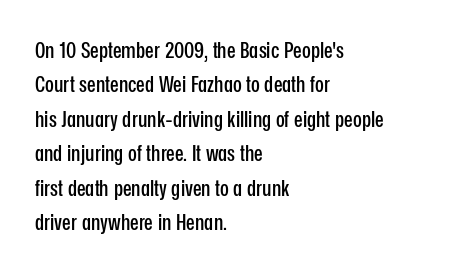
Q: Is the text italic (slanted)? A: No, it is upright.
Q: Is the text underlined? A: No.
Q: How is the paragraph aligned? A: Left-aligned.
Q: Is the spacing between letters normal or unusually wide? A: Normal.
Q: Is the spacing between lines tight, normal or loose? A: Normal.
